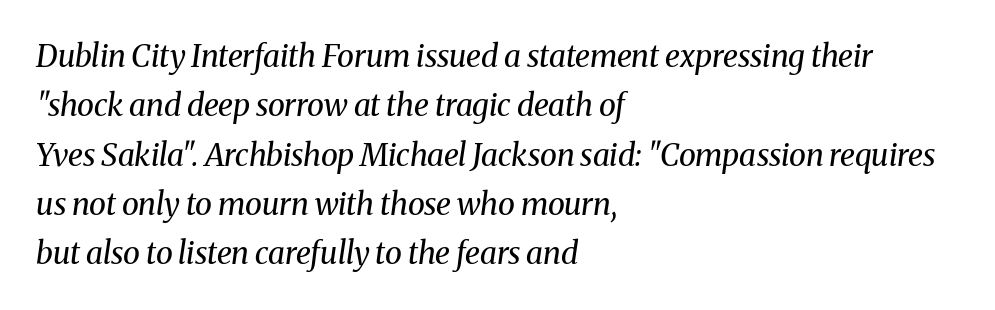
The image shows 31 px regular-weight serif type, italic (leaning right); set left-aligned, normal line spacing (1.59x), normal letter spacing, not underlined; medium stroke contrast and a medium x-height.
